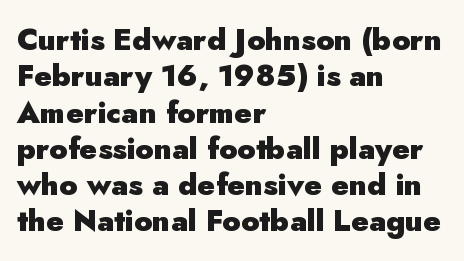
{"serif": "no", "italic": "no", "bold": "yes", "weight": "heavy", "width": "normal", "stroke_contrast": "low", "x_height": "small", "monospaced": "no", "underline": "no", "align": "left", "line_spacing_ratio": 1.21, "letter_spacing": "normal", "letter_spacing_em": 0.0, "glyph_px": 30}
